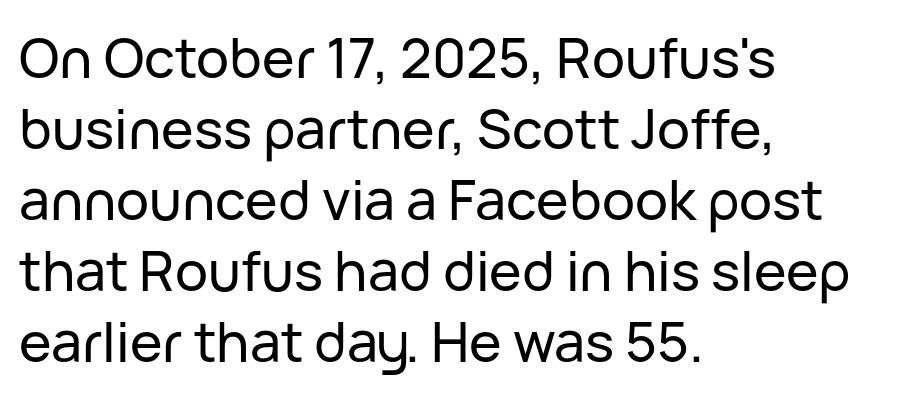
The image shows 55 px sans-serif type, upright; set left-aligned, normal line spacing (1.29x), normal letter spacing, not underlined; low stroke contrast and a medium x-height.
